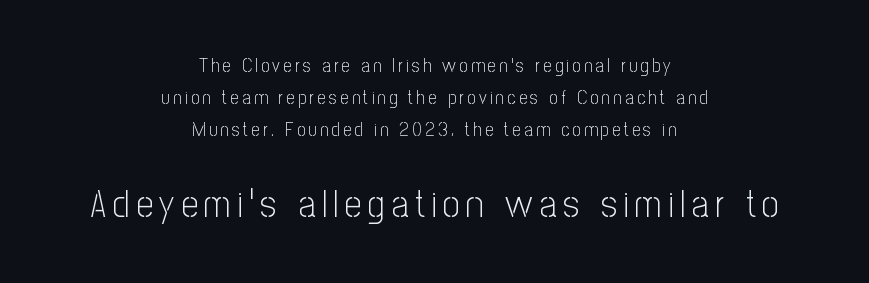
{"serif": "no", "italic": "no", "bold": "no", "weight": "light", "width": "condensed", "stroke_contrast": "low", "x_height": "medium", "monospaced": "no", "underline": "no", "align": "center", "line_spacing": "normal", "line_spacing_ratio": 1.69, "larger_block": "second", "size_ratio": 2.0, "glyph_px": 38}
